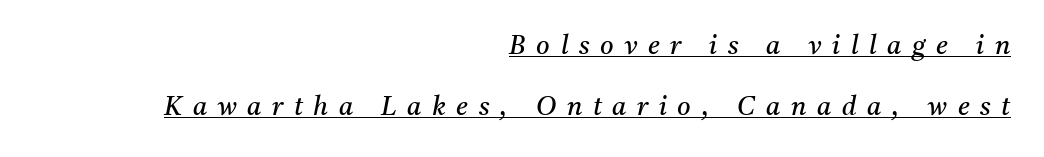
The image shows 26 px text type, italic (leaning right); set right-aligned, loose line spacing (2.36x), unusually wide letter spacing (+0.41 em), underlined.
